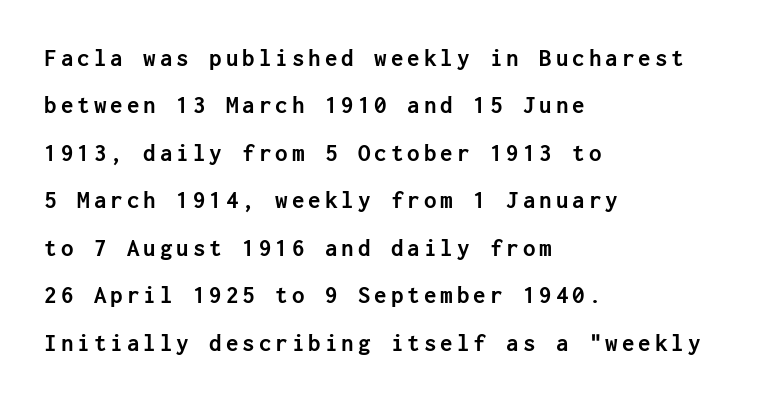
The image shows 25 px bold type, upright; set left-aligned, loose line spacing (1.9x), not underlined.
